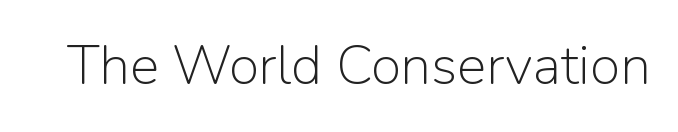
{"serif": "no", "italic": "no", "bold": "no", "weight": "light", "width": "normal", "stroke_contrast": "low", "x_height": "medium", "monospaced": "no", "underline": "no", "letter_spacing": "normal", "letter_spacing_em": 0.0, "glyph_px": 55}
